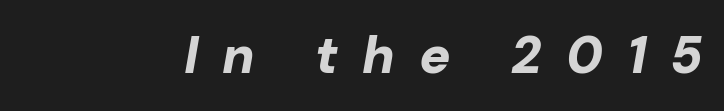
Q: Is the text bold? A: Yes.
Q: Is the text italic (slanted)? A: Yes, it leans right by about 10 degrees.
Q: Is the text underlined? A: No.
Q: Is the spacing between letters normal or unusually wide? A: Unusually wide.
Q: Width (condensed, normal, or wide)? A: Normal.
Q: Stroke contrast? A: Low.
Q: x-height? A: Medium.
Q: Monospaced? A: No.
